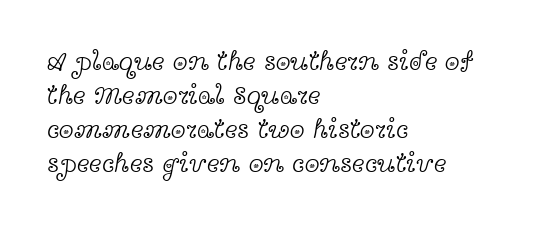
Vertically, the passage feels balanced, rows spaced as you'd expect. The strip under each line holds only bare page. Weight: in the light-to-regular range. Glyph-to-glyph distance matches everyday printed text.
